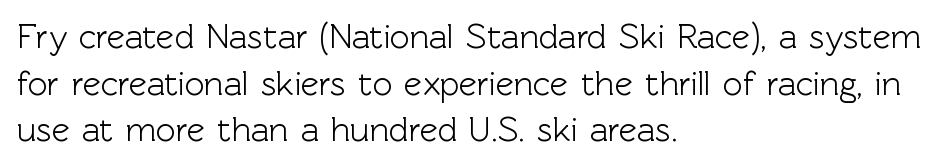
{"serif": "no", "italic": "no", "width": "normal", "x_height": "medium", "monospaced": "no", "underline": "no", "align": "left", "line_spacing": "normal", "line_spacing_ratio": 1.37, "letter_spacing": "normal", "letter_spacing_em": 0.0, "glyph_px": 34}
